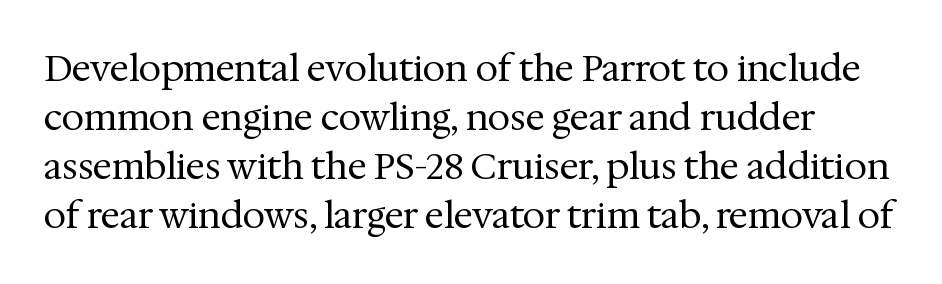
The image shows 36 px regular-weight serif type, upright; set normal line spacing (1.36x), normal letter spacing, not underlined; medium stroke contrast and a medium x-height.
